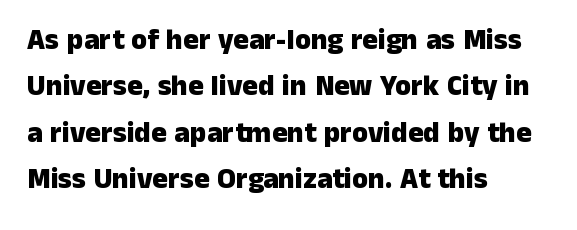
Q: Is the text bold? A: Yes.
Q: Is the text italic (slanted)? A: No, it is upright.
Q: Is the typeface a serif or a sans-serif typeface? A: Sans-serif.
Q: Is the text underlined? A: No.
Q: How is the paragraph aligned? A: Left-aligned.
Q: Is the spacing between letters normal or unusually wide? A: Normal.
Q: Is the spacing between lines tight, normal or loose? A: Normal.
Q: Width (condensed, normal, or wide)? A: Normal.
Q: Stroke contrast? A: Low.
Q: x-height? A: Medium.
Q: Monospaced? A: No.
